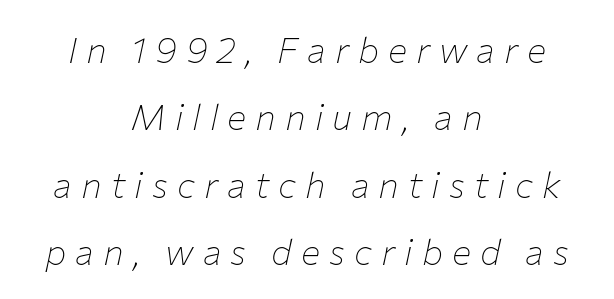
The rendering inserts visible extra space after every character. The typography opts for an oblique posture over an upright one. Caption: multi-line text, centered on the measure. The face looks like a standard text weight, possibly lighter. Proportional: the letters do not fall into vertical columns.
